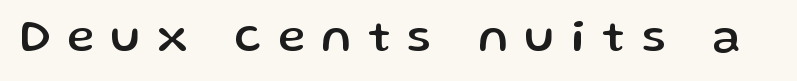
A typesetter would call this proportional, since set widths differ per character. The gaps between neighbouring characters are conspicuously large. Quick note: underline off. The font family rendered here belongs to the sans-serif group. Do the letters lean? They stand straight.
